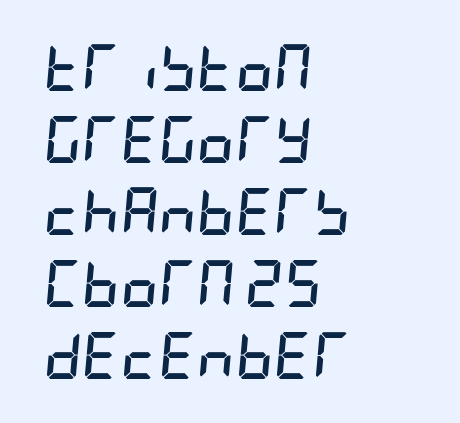
{"italic": "yes", "lean": "right", "slant_degrees": 5, "bold": "yes", "weight": "semibold", "width": "condensed", "stroke_contrast": "low", "x_height": "large", "underline": "no", "align": "left", "line_spacing": "normal", "line_spacing_ratio": 1.53, "letter_spacing": "normal", "letter_spacing_em": 0.0, "glyph_px": 47}
